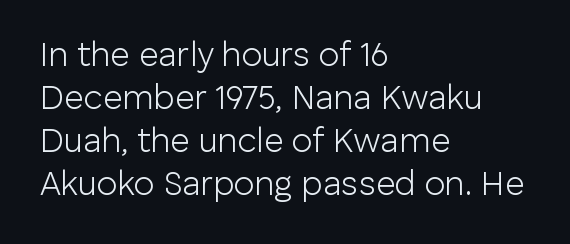
Style check: upright. Classification — sans serif. The rendering keeps characters at their native spacing. If you measured baseline to baseline, you'd find a middling distance. Alignment: flush left.
